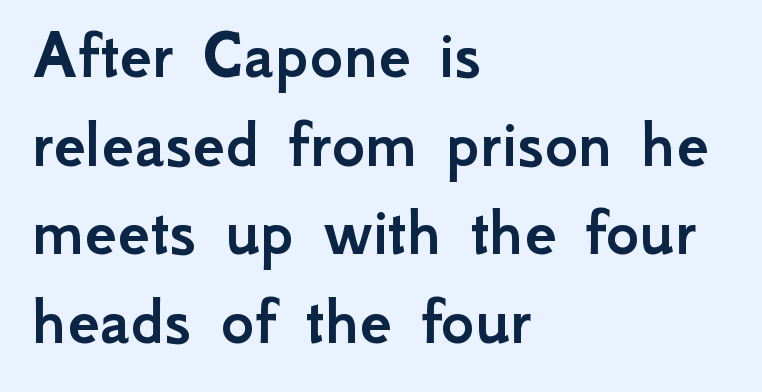
Visually the block forms a straight wall on the left and a jagged coastline on the right. The face used here is rendered with its standard letterfit. The face used here is proportionally spaced, like ordinary book or web type. Nothing sits at the stroke ends, so this counts as sans-serif. Clear beneath every line of the passage. The lettering holds an erect, upright posture throughout.
